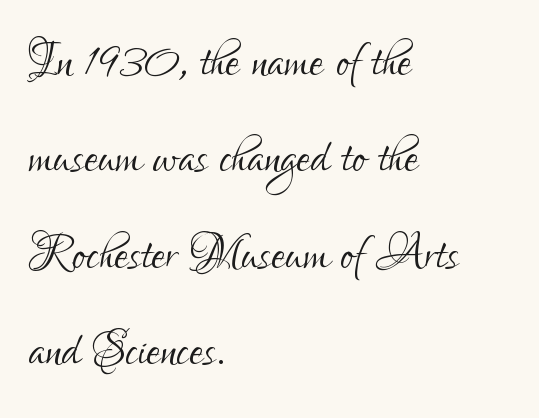
The image shows 63 px light, condensed sans-serif type; set left-aligned, normal line spacing (1.53x), normal letter spacing, not underlined; low stroke contrast and a small x-height.
